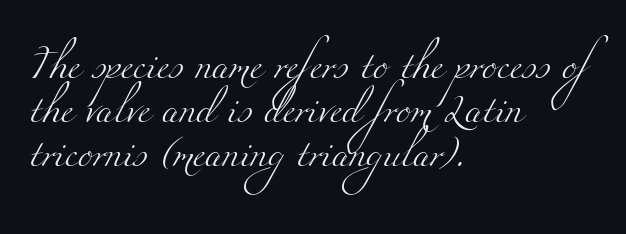
Rows of type keep a routine distance in the vertical direction. The rendering uses natural spacing where letterforms have individual widths. Line starts are locked; line ends wander. Caption: face not bold, strokes unweighted. A clean baseline with only descenders dipping below it.
